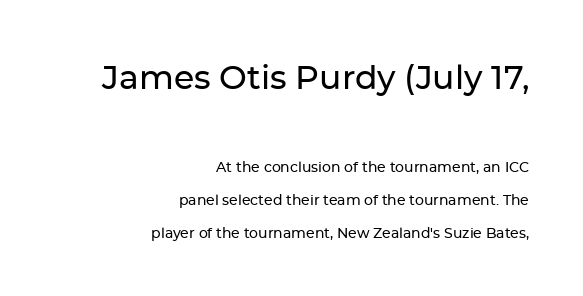
{"serif": "no", "italic": "no", "width": "normal", "stroke_contrast": "low", "x_height": "medium", "monospaced": "no", "underline": "no", "align": "right", "line_spacing": "loose", "line_spacing_ratio": 2.33, "letter_spacing": "normal", "letter_spacing_em": 0.0, "larger_block": "first", "size_ratio": 2.36, "glyph_px": 33}
